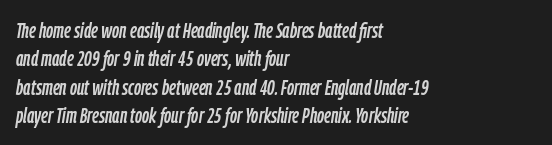
Q: Is the text italic (slanted)? A: Yes, it leans right by about 9 degrees.
Q: Is the text underlined? A: No.
Q: How is the paragraph aligned? A: Left-aligned.
Q: Is the spacing between letters normal or unusually wide? A: Normal.
Q: Is the spacing between lines tight, normal or loose? A: Normal.
